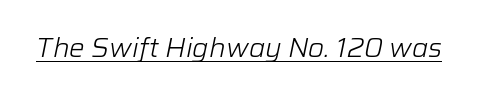
Q: Is the text bold? A: No.
Q: Is the text italic (slanted)? A: Yes, it leans right by about 12 degrees.
Q: Is the text underlined? A: Yes.
Q: Is the spacing between letters normal or unusually wide? A: Normal.
